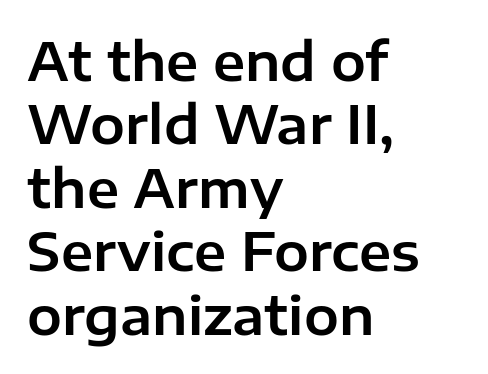
Q: Is the text italic (slanted)? A: No, it is upright.
Q: Is the typeface a serif or a sans-serif typeface? A: Sans-serif.
Q: Is the text underlined? A: No.
Q: How is the paragraph aligned? A: Left-aligned.
Q: Is the spacing between letters normal or unusually wide? A: Normal.
Q: Width (condensed, normal, or wide)? A: Normal.
Q: Stroke contrast? A: Low.
Q: x-height? A: Medium.
Q: Monospaced? A: No.
